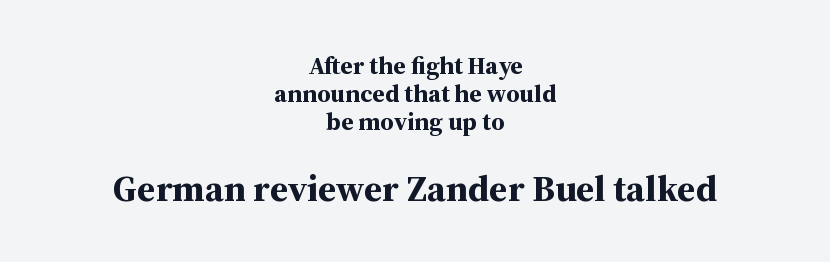
{"serif": "yes", "italic": "no", "bold": "yes", "weight": "bold", "width": "normal", "stroke_contrast": "medium", "x_height": "medium", "monospaced": "no", "underline": "no", "align": "center", "line_spacing": "tight", "line_spacing_ratio": 1.12, "letter_spacing": "normal", "letter_spacing_em": 0.0, "larger_block": "second", "size_ratio": 1.48, "glyph_px": 37}
